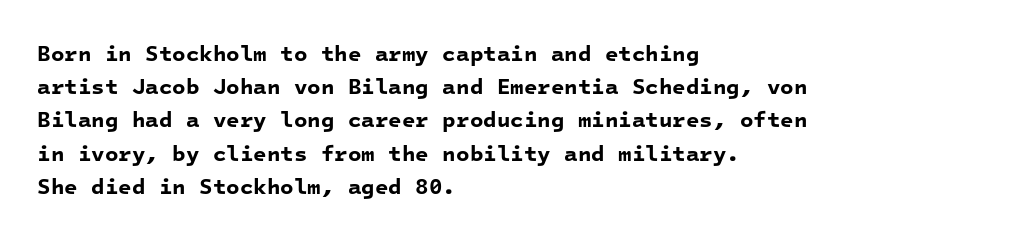
Where is the straight margin? On the left. Each row of text sits above clean, open space. Leading matches the norm, producing a regular column. The letters are bold, with thick, heavy strokes.
